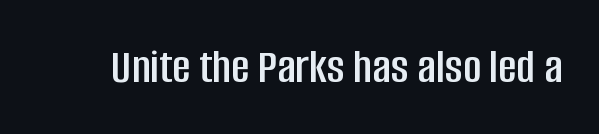
You can tell from the bare stems that sans-serif type was used. The tracking reads as untouched default to a designer's eye. The area under the type is left untouched. This is the regular roman posture of the typeface. Character widths vary here, with narrow letters taking less room than wide ones.
